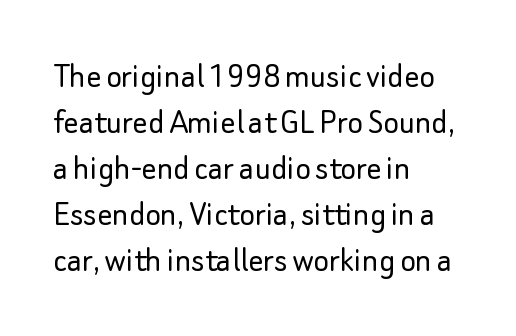
Q: Is the text bold? A: No.
Q: Is the text italic (slanted)? A: No, it is upright.
Q: Is the typeface a serif or a sans-serif typeface? A: Sans-serif.
Q: Is the text underlined? A: No.
Q: How is the paragraph aligned? A: Left-aligned.
Q: Is the spacing between letters normal or unusually wide? A: Normal.
Q: Width (condensed, normal, or wide)? A: Normal.
Q: Stroke contrast? A: Low.
Q: x-height? A: Small.
Q: Monospaced? A: No.
